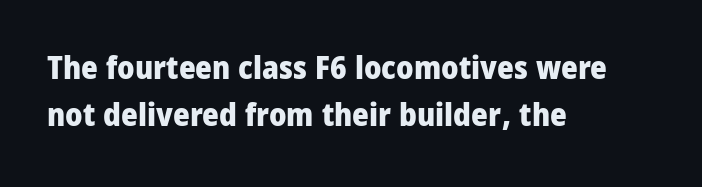
The image shows 32 px heavy, condensed sans-serif type, upright; set left-aligned, normal line spacing (1.47x), normal letter spacing, not underlined; low stroke contrast and a large x-height.
